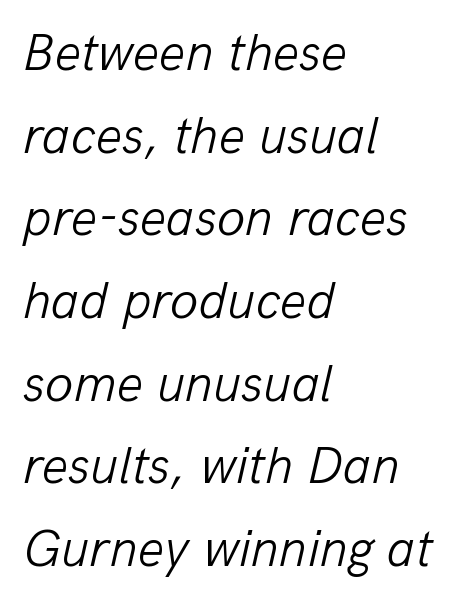
Do the characters align in a grid? No, the font is proportional. Reading down the column, the eye jumps a familiar distance to each next line. A bare baseline throughout the passage. In terms of letterspacing, this is plain default setting.
